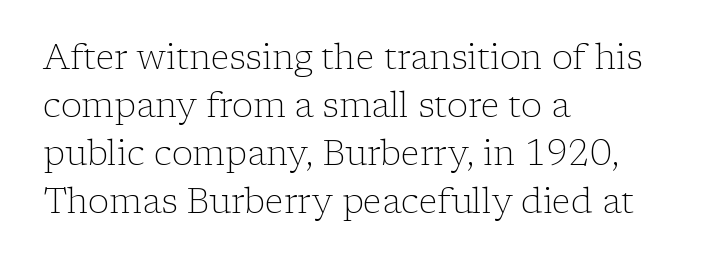
{"serif": "yes", "italic": "no", "bold": "no", "weight": "light", "width": "normal", "stroke_contrast": "low", "x_height": "medium", "monospaced": "no", "underline": "no", "align": "left", "line_spacing": "normal", "line_spacing_ratio": 1.37, "letter_spacing": "normal", "letter_spacing_em": 0.0, "glyph_px": 35}
